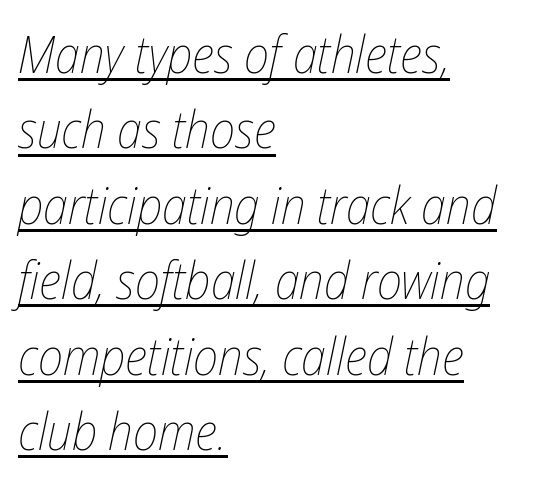
{"italic": "yes", "lean": "right", "slant_degrees": 12, "bold": "no", "weight": "thin", "width": "condensed", "stroke_contrast": "low", "x_height": "medium", "monospaced": "no", "underline": "yes", "align": "left", "line_spacing": "normal", "line_spacing_ratio": 1.48, "letter_spacing": "normal", "letter_spacing_em": 0.0, "glyph_px": 51}
